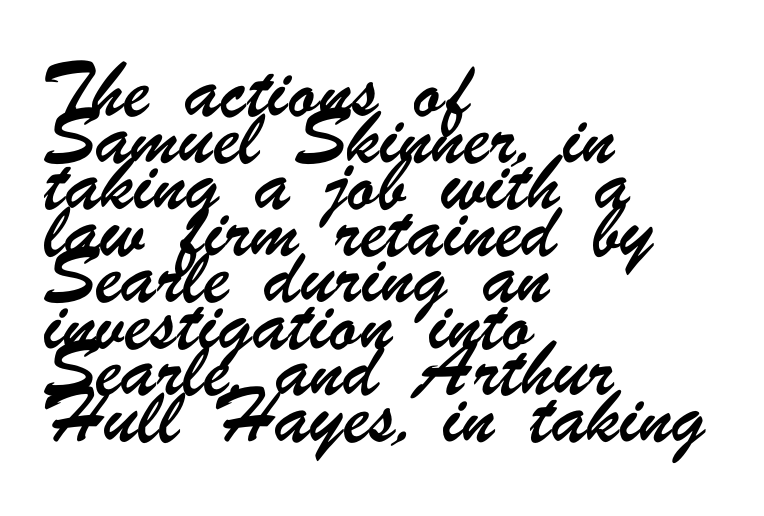
{"serif": "no", "width": "condensed", "stroke_contrast": "low", "x_height": "small", "monospaced": "no", "underline": "no", "align": "left", "line_spacing": "normal", "line_spacing_ratio": 1.33, "letter_spacing": "normal", "letter_spacing_em": 0.0, "glyph_px": 35}
